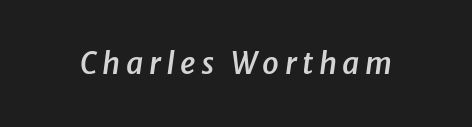
{"italic": "yes", "lean": "right", "slant_degrees": 8, "bold": "semi", "weight": "semibold", "width": "normal", "stroke_contrast": "low", "x_height": "medium", "monospaced": "no", "underline": "no", "glyph_px": 30}
